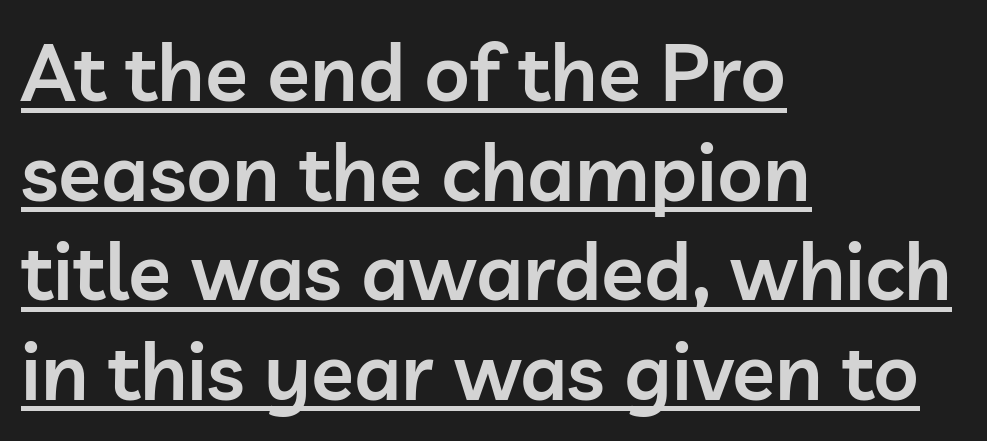
Q: Is the text bold? A: Semi-bold.
Q: Is the text italic (slanted)? A: No, it is upright.
Q: Is the typeface a serif or a sans-serif typeface? A: Sans-serif.
Q: Is the text underlined? A: Yes.
Q: How is the paragraph aligned? A: Left-aligned.
Q: Is the spacing between letters normal or unusually wide? A: Normal.
Q: Is the spacing between lines tight, normal or loose? A: Normal.
Q: Width (condensed, normal, or wide)? A: Normal.
Q: Stroke contrast? A: Low.
Q: x-height? A: Medium.
Q: Monospaced? A: No.
